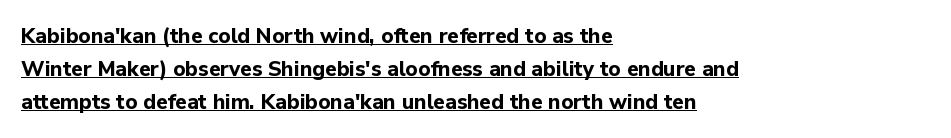
Q: Is the text bold? A: Yes.
Q: Is the text italic (slanted)? A: No, it is upright.
Q: Is the text underlined? A: Yes.
Q: How is the paragraph aligned? A: Left-aligned.
Q: Is the spacing between letters normal or unusually wide? A: Normal.
Q: Is the spacing between lines tight, normal or loose? A: Normal.
